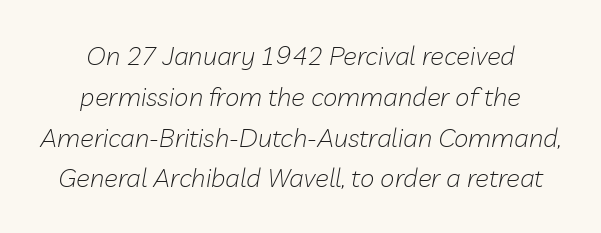
The image shows 26 px text type, italic (leaning right); set centered, normal line spacing (1.57x), normal letter spacing, not underlined.
